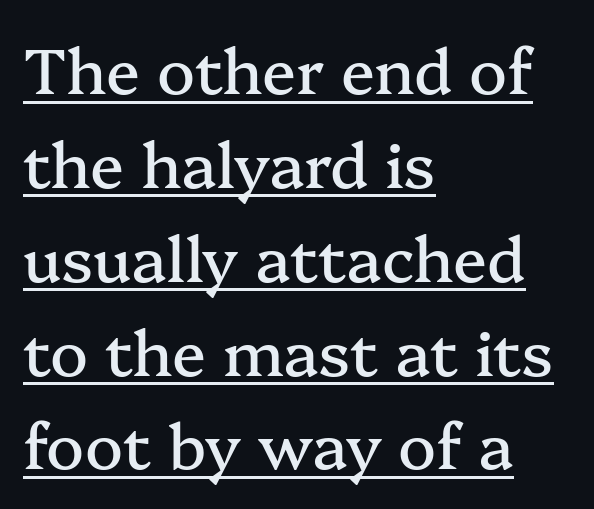
The vertical gap from one line to the next is medium. Is there an underline? Yes — a line sits under the letters. Spacing verdict: proportional, widths tailored to each character. Small tapered or slab feet sit at the stroke ends, so this counts as serif.
